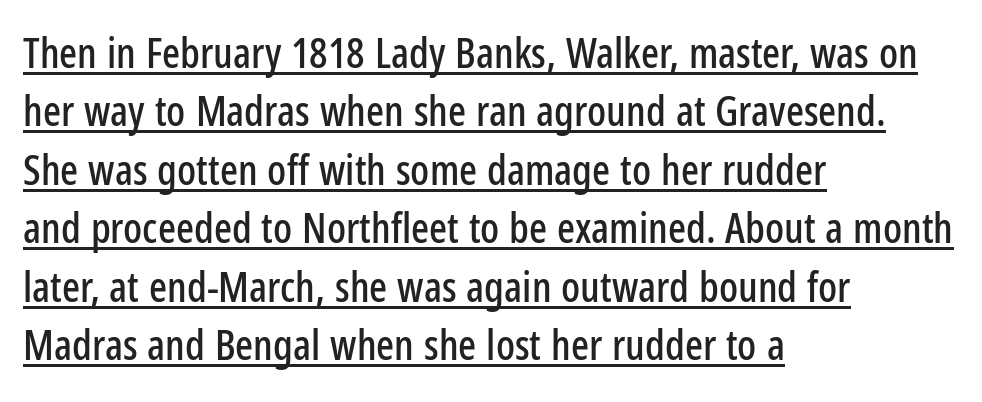
{"serif": "no", "italic": "no", "width": "condensed", "stroke_contrast": "low", "x_height": "medium", "monospaced": "no", "underline": "yes", "align": "left", "line_spacing": "normal", "line_spacing_ratio": 1.39, "letter_spacing": "normal", "letter_spacing_em": 0.0, "glyph_px": 42}
